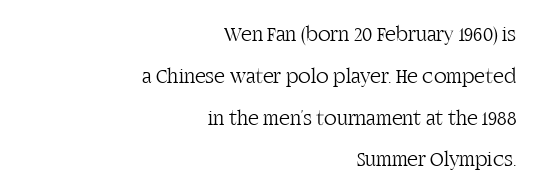
{"italic": "no", "bold": "no", "underline": "no", "align": "right", "line_spacing": "loose", "line_spacing_ratio": 1.99, "letter_spacing": "normal", "letter_spacing_em": 0.0, "glyph_px": 21}
